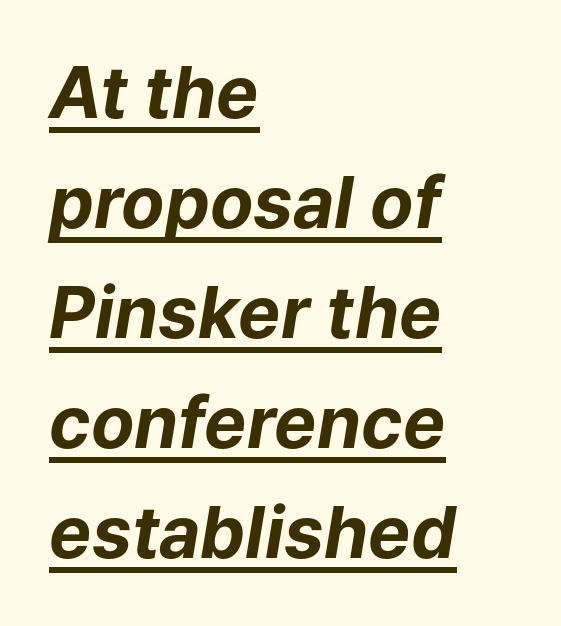
{"italic": "yes", "lean": "right", "slant_degrees": 9, "bold": "yes", "weight": "bold", "width": "normal", "stroke_contrast": "low", "x_height": "medium", "monospaced": "no", "underline": "yes", "align": "left", "line_spacing": "normal", "line_spacing_ratio": 1.55, "letter_spacing": "normal", "letter_spacing_em": 0.0, "glyph_px": 71}
